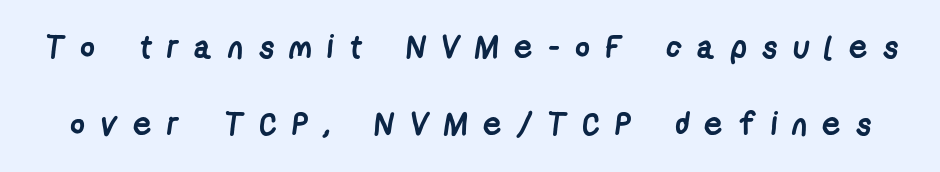
The image shows 32 px semibold, condensed sans-serif type; set loose line spacing (2.4x), unusually wide letter spacing (+0.48 em), not underlined; low stroke contrast and a medium x-height.
